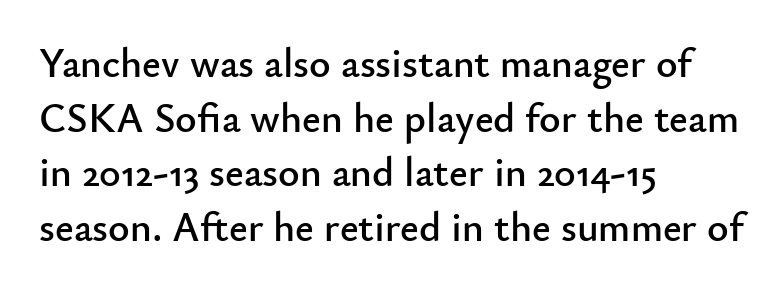
Q: Is the text italic (slanted)? A: No, it is upright.
Q: Is the typeface a serif or a sans-serif typeface? A: Sans-serif.
Q: Is the text underlined? A: No.
Q: How is the paragraph aligned? A: Left-aligned.
Q: Is the spacing between letters normal or unusually wide? A: Normal.
Q: Is the spacing between lines tight, normal or loose? A: Normal.
Q: Width (condensed, normal, or wide)? A: Normal.
Q: Stroke contrast? A: Low.
Q: x-height? A: Small.
Q: Monospaced? A: No.
